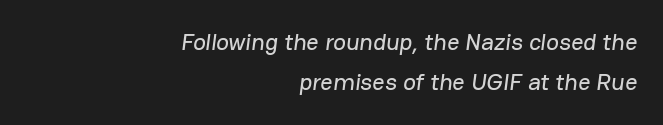
{"underline": "no", "align": "right", "line_spacing": "normal", "line_spacing_ratio": 1.68, "letter_spacing": "normal", "letter_spacing_em": 0.0, "glyph_px": 24}
